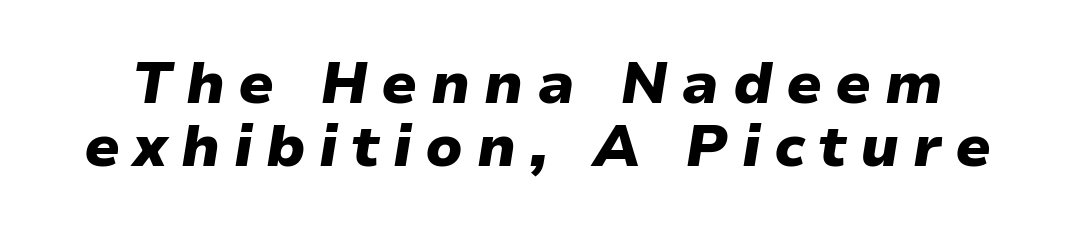
The image shows 58 px heavy type, italic (leaning right); set tight line spacing (1.09x), unusually wide letter spacing (+0.23 em), not underlined; low stroke contrast and a medium x-height.
